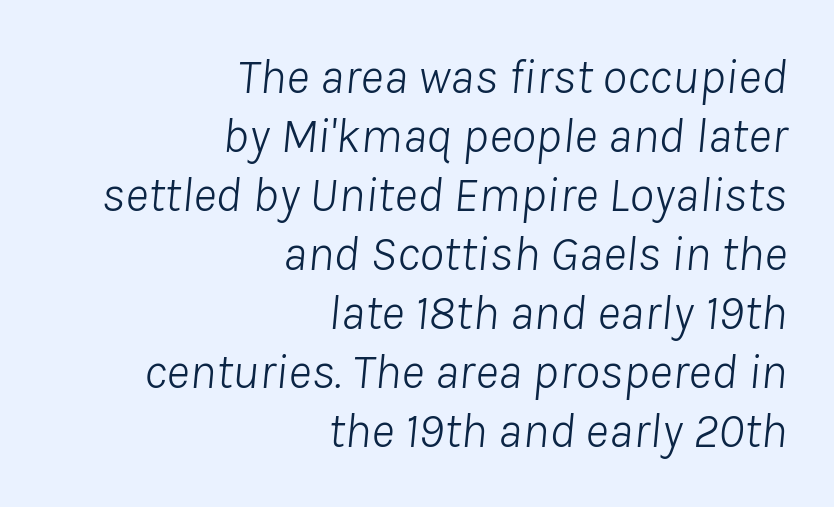
{"italic": "yes", "lean": "right", "slant_degrees": 8, "bold": "no", "weight": "light", "width": "normal", "stroke_contrast": "low", "x_height": "medium", "monospaced": "no", "underline": "no", "align": "right", "line_spacing_ratio": 1.18, "letter_spacing": "normal", "letter_spacing_em": 0.0, "glyph_px": 50}
